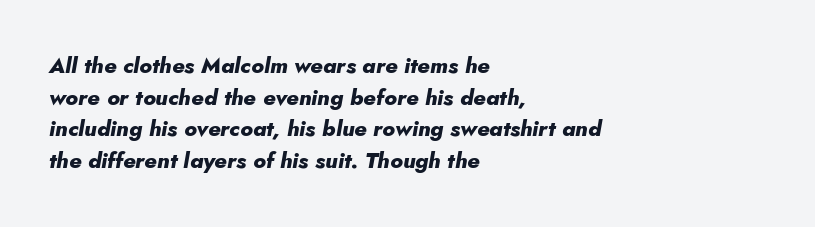
The image shows 22 px bold type, italic (leaning right); set left-aligned, normal line spacing (1.44x), normal letter spacing, not underlined.
